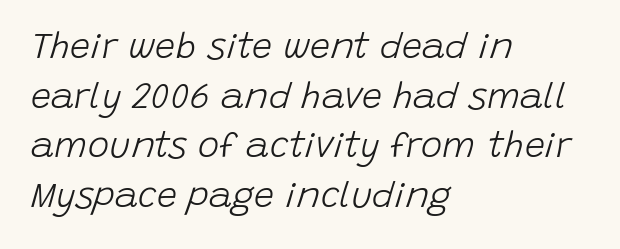
Spacing between characters is what you'd get straight out of the box. Just letters on the line, the space beneath them empty. Letters have the restrained weight of plain body copy at most. You can tell it's italic because the verticals aren't actually vertical. Line spacing here is normal.
